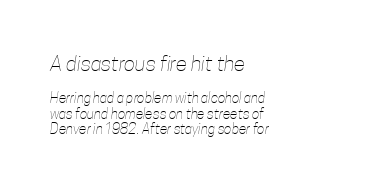
Teacher's note: observe the even left margin — that is flush-left alignment. Think standard paragraph weight, or any step lighter than that. Horizontal bands of white between lines are thin slivers. Characters follow at the spacing the type designer built in. Nobody drew a line under any word here. The emphasis by scale lands on block number one, above.
